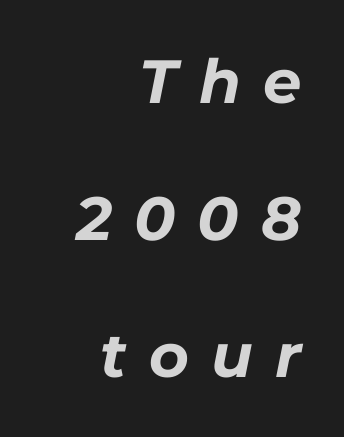
Q: Is the text bold? A: Yes.
Q: Is the text italic (slanted)? A: Yes, it leans right by about 11 degrees.
Q: Is the text underlined? A: No.
Q: How is the paragraph aligned? A: Right-aligned.
Q: Is the spacing between letters normal or unusually wide? A: Unusually wide.
Q: Is the spacing between lines tight, normal or loose? A: Loose.
Q: Width (condensed, normal, or wide)? A: Normal.
Q: Stroke contrast? A: Low.
Q: x-height? A: Medium.
Q: Monospaced? A: No.
